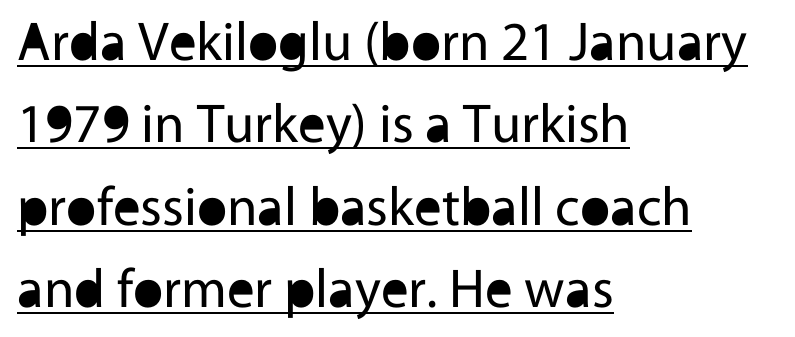
The letters carry no serifs — their stems end cleanly without finishing strokes. Successive baselines arrive at the customary interval. Notice how the passage keeps a crisp vertical edge on the left only. A baseline rule has been typeset under these characters. Spacing verdict: proportional, widths tailored to each character. Inter-character spacing is left at the font's built-in metrics.
